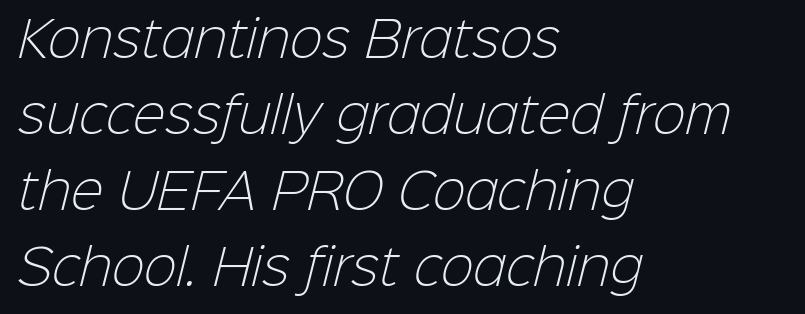
Q: Is the text bold? A: No.
Q: Is the typeface a serif or a sans-serif typeface? A: Sans-serif.
Q: Is the text underlined? A: No.
Q: How is the paragraph aligned? A: Left-aligned.
Q: Is the spacing between letters normal or unusually wide? A: Normal.
Q: Is the spacing between lines tight, normal or loose? A: Normal.
Q: Width (condensed, normal, or wide)? A: Normal.
Q: Stroke contrast? A: Low.
Q: x-height? A: Medium.
Q: Monospaced? A: No.
